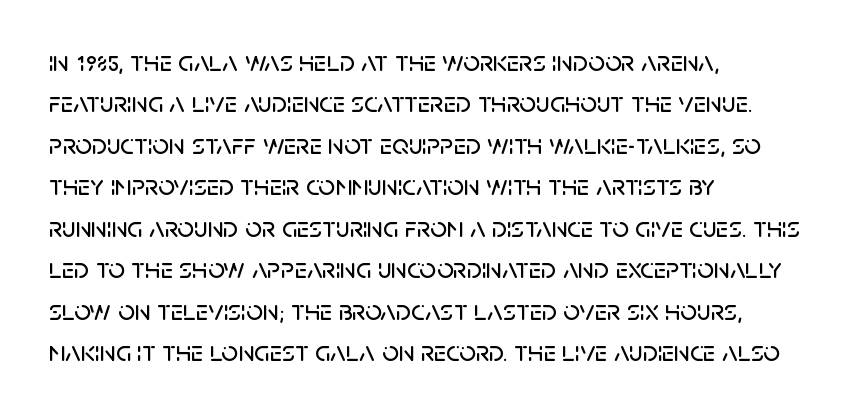
The image shows 29 px sans-serif type, upright; set left-aligned, normal line spacing (1.43x), normal letter spacing, not underlined; low stroke contrast and a large x-height.
